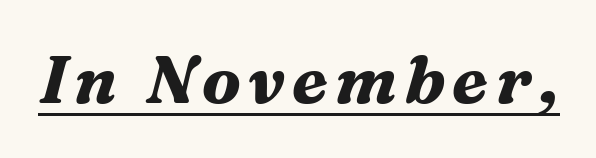
Q: Is the text bold? A: Yes.
Q: Is the text italic (slanted)? A: Yes, it leans right by about 16 degrees.
Q: Is the typeface a serif or a sans-serif typeface? A: Serif.
Q: Is the text underlined? A: Yes.
Q: Width (condensed, normal, or wide)? A: Normal.
Q: Stroke contrast? A: Medium.
Q: x-height? A: Medium.
Q: Monospaced? A: No.
